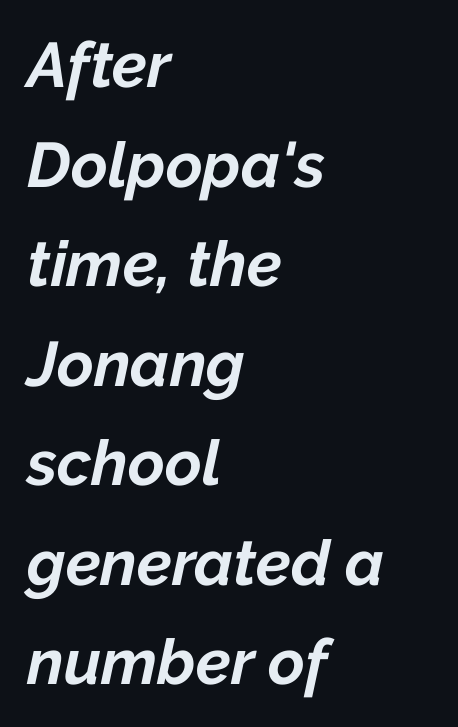
The image shows 63 px bold type, italic (leaning right); set left-aligned, normal line spacing (1.58x), normal letter spacing, not underlined; low stroke contrast and a medium x-height.
